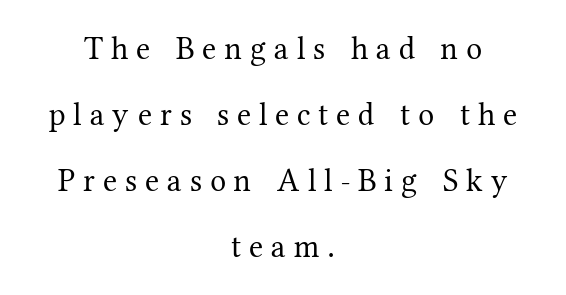
The image shows 32 px regular-weight serif type, upright; set centered, loose line spacing (2.06x), unusually wide letter spacing (+0.25 em), not underlined; medium stroke contrast and a medium x-height.
